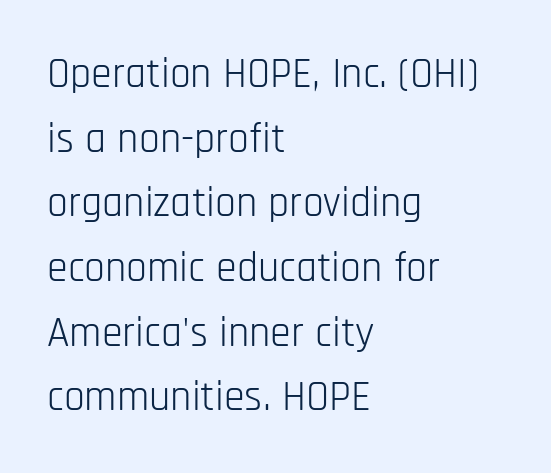
Successive baselines arrive at the customary interval. This sample has the flowing, uneven cadence of proportional lettering. The lettering holds an erect, upright posture throughout. Between one letter and the next there's only the usual sliver of space. These lines are composed in type without serifs.
